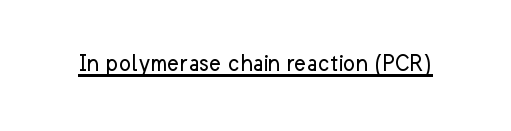
Short note: letters normally spaced. Is this a heavy cut? Hardly; it is regular or lighter. This sample uses an upright cut, with every glyph sitting square on the baseline. Is there an underline? Yes — a line sits under the letters.
